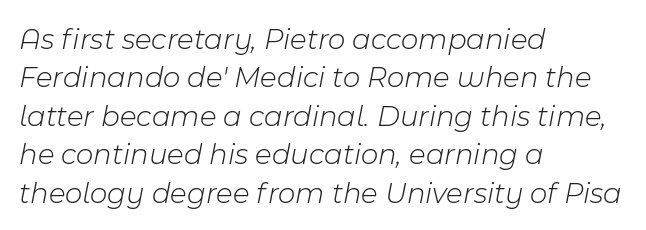
The image shows 30 px light type, italic (leaning right); set left-aligned, normal line spacing (1.28x), normal letter spacing, not underlined; low stroke contrast and a medium x-height.
